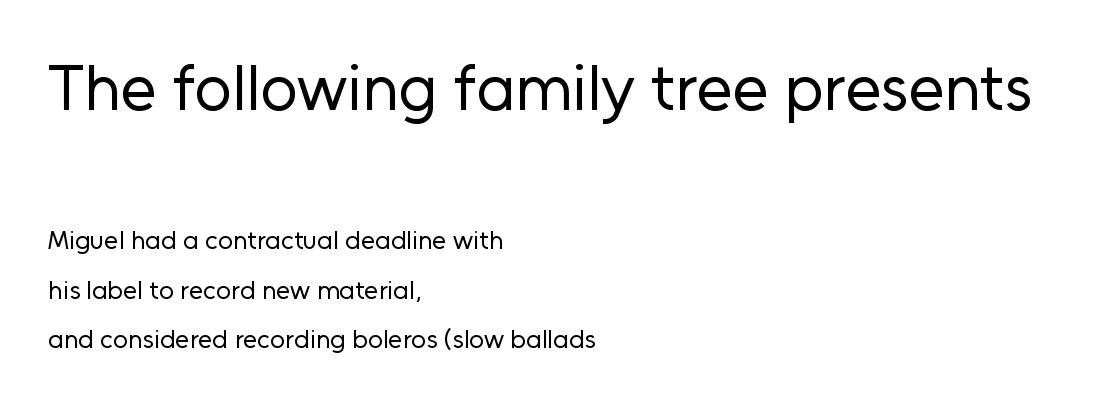
{"serif": "no", "italic": "no", "bold": "no", "weight": "regular", "width": "normal", "stroke_contrast": "low", "x_height": "medium", "monospaced": "no", "underline": "no", "align": "left", "line_spacing": "loose", "line_spacing_ratio": 1.91, "letter_spacing": "normal", "letter_spacing_em": 0.0, "larger_block": "first", "size_ratio": 2.5, "glyph_px": 65}
